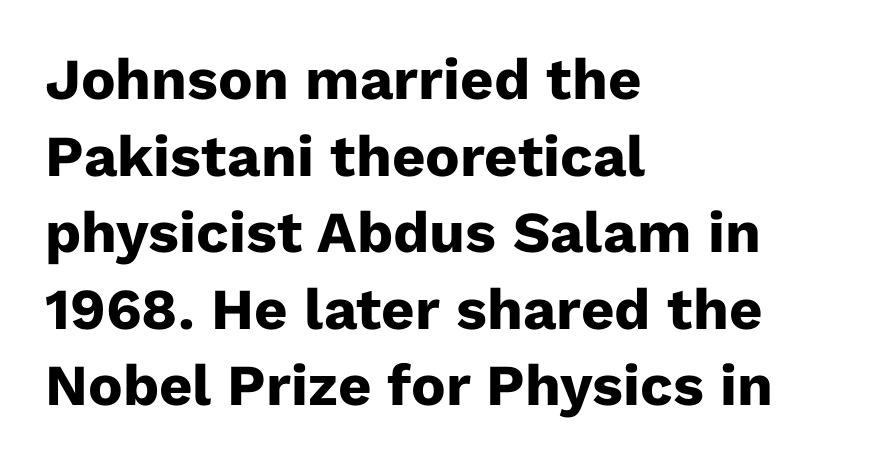
{"serif": "no", "italic": "no", "bold": "yes", "weight": "heavy", "width": "normal", "stroke_contrast": "low", "x_height": "medium", "monospaced": "no", "underline": "no", "align": "left", "line_spacing": "normal", "line_spacing_ratio": 1.32, "letter_spacing": "normal", "letter_spacing_em": 0.0, "glyph_px": 58}
